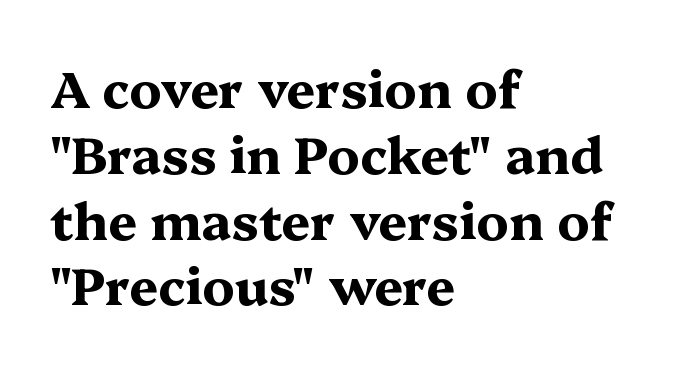
The image shows 51 px bold, wide serif type, upright; set left-aligned, normal line spacing (1.29x), normal letter spacing, not underlined; medium stroke contrast and a medium x-height.
